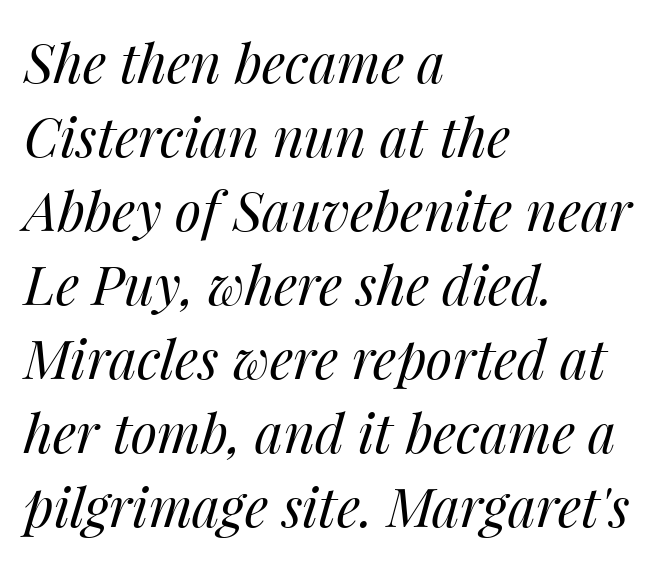
The rendering uses natural spacing where letterforms have individual widths. The passage shown has conventional tracking throughout. Rule under the text: the space is simply empty. In terms of leading, this rendering sits right in the middle. You can tell it's italic because the verticals aren't actually vertical. The font sits on the lighter half of the weight spectrum, regular included.
